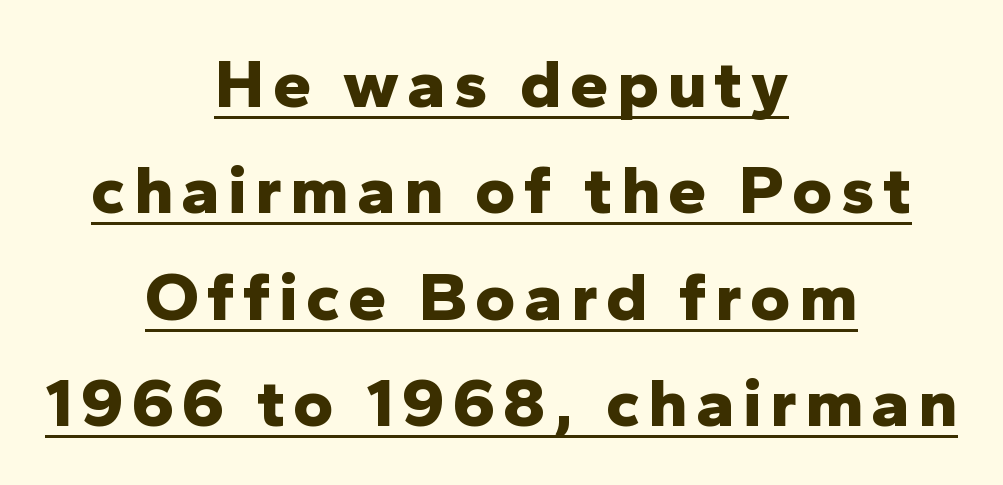
Q: Is the text bold? A: Yes.
Q: Is the text italic (slanted)? A: No, it is upright.
Q: Is the typeface a serif or a sans-serif typeface? A: Sans-serif.
Q: Is the text underlined? A: Yes.
Q: How is the paragraph aligned? A: Centered.
Q: Is the spacing between lines tight, normal or loose? A: Normal.
Q: Width (condensed, normal, or wide)? A: Normal.
Q: Stroke contrast? A: Low.
Q: x-height? A: Medium.
Q: Monospaced? A: No.
